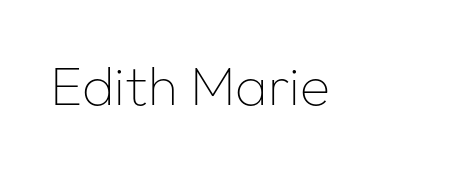
Q: Is the text bold? A: No.
Q: Is the text italic (slanted)? A: No, it is upright.
Q: Is the typeface a serif or a sans-serif typeface? A: Sans-serif.
Q: Is the text underlined? A: No.
Q: Is the spacing between letters normal or unusually wide? A: Normal.
Q: Width (condensed, normal, or wide)? A: Normal.
Q: Stroke contrast? A: Low.
Q: x-height? A: Medium.
Q: Monospaced? A: No.
